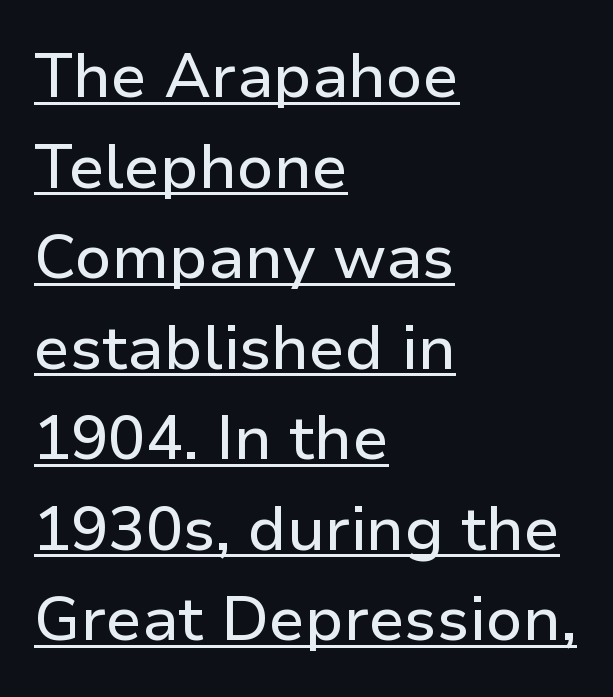
{"serif": "no", "italic": "no", "width": "normal", "stroke_contrast": "low", "x_height": "medium", "monospaced": "no", "underline": "yes", "align": "left", "line_spacing": "normal", "line_spacing_ratio": 1.46, "letter_spacing": "normal", "letter_spacing_em": 0.0, "glyph_px": 62}
